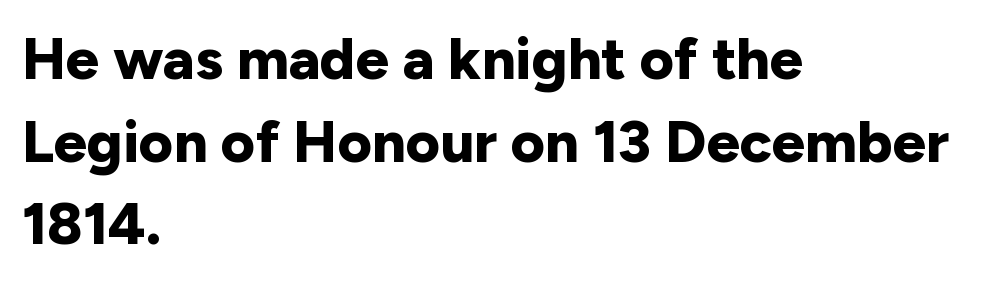
Q: Is the text bold? A: Yes.
Q: Is the text italic (slanted)? A: No, it is upright.
Q: Is the typeface a serif or a sans-serif typeface? A: Sans-serif.
Q: Is the text underlined? A: No.
Q: How is the paragraph aligned? A: Left-aligned.
Q: Is the spacing between letters normal or unusually wide? A: Normal.
Q: Is the spacing between lines tight, normal or loose? A: Normal.
Q: Width (condensed, normal, or wide)? A: Normal.
Q: Stroke contrast? A: Low.
Q: x-height? A: Medium.
Q: Monospaced? A: No.
